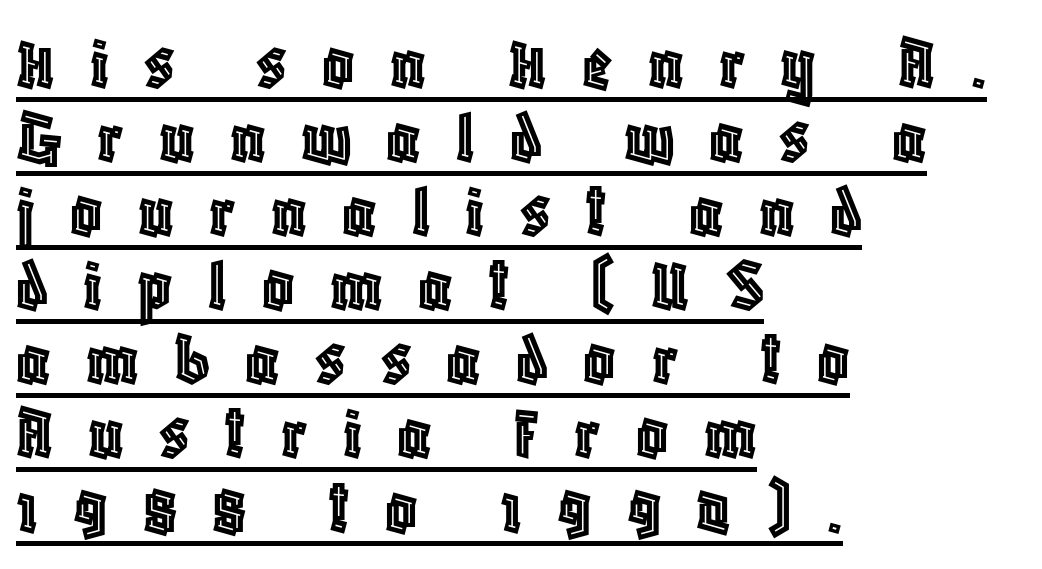
Students, observe the line beneath the letters — that is underlining. Reading down the block, your eye returns to a fixed left position each line. What stands out about the letter spacing? Its width — letters are far apart. If you drew a line through each stem, it would be perfectly vertical. This sample has the flowing, uneven cadence of proportional lettering.
